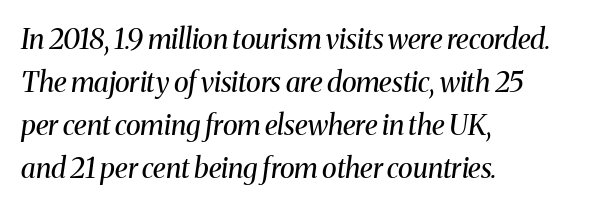
The space directly below the letters is spotless. If you drew a ruler down the left edge, every line would touch it. These lines are rendered in a variable-pitch font. Summary of weight: not heavy and not bold.
